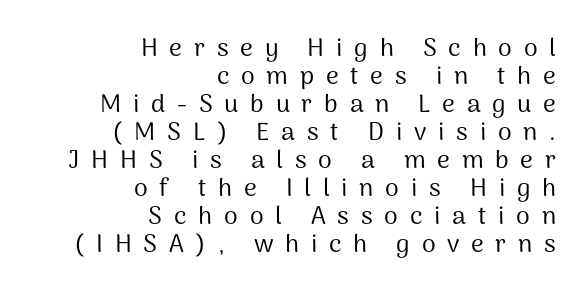
The image shows 25 px text type, upright; set right-aligned, tight line spacing (1.12x), unusually wide letter spacing (+0.47 em), not underlined.
